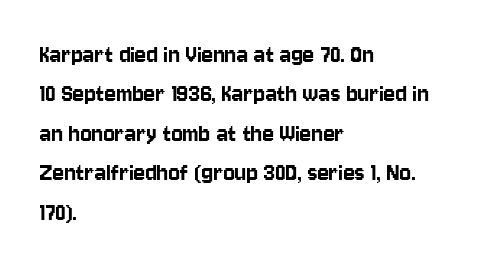
Q: Is the text italic (slanted)? A: No, it is upright.
Q: Is the text underlined? A: No.
Q: How is the paragraph aligned? A: Left-aligned.
Q: Is the spacing between letters normal or unusually wide? A: Normal.
Q: Is the spacing between lines tight, normal or loose? A: Normal.
